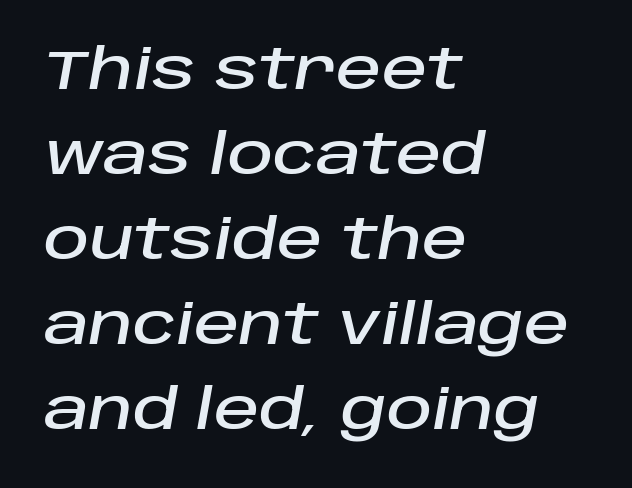
The image shows 56 px text type, italic (leaning right); set left-aligned, normal line spacing (1.52x), normal letter spacing, not underlined; low stroke contrast and a large x-height.
